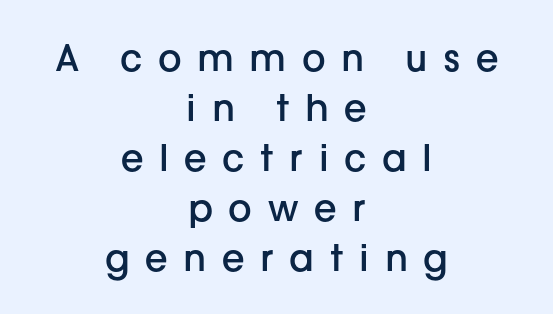
The image shows 37 px semibold sans-serif type, upright; set centered, normal line spacing (1.35x), unusually wide letter spacing (+0.42 em), not underlined; low stroke contrast and a medium x-height.
